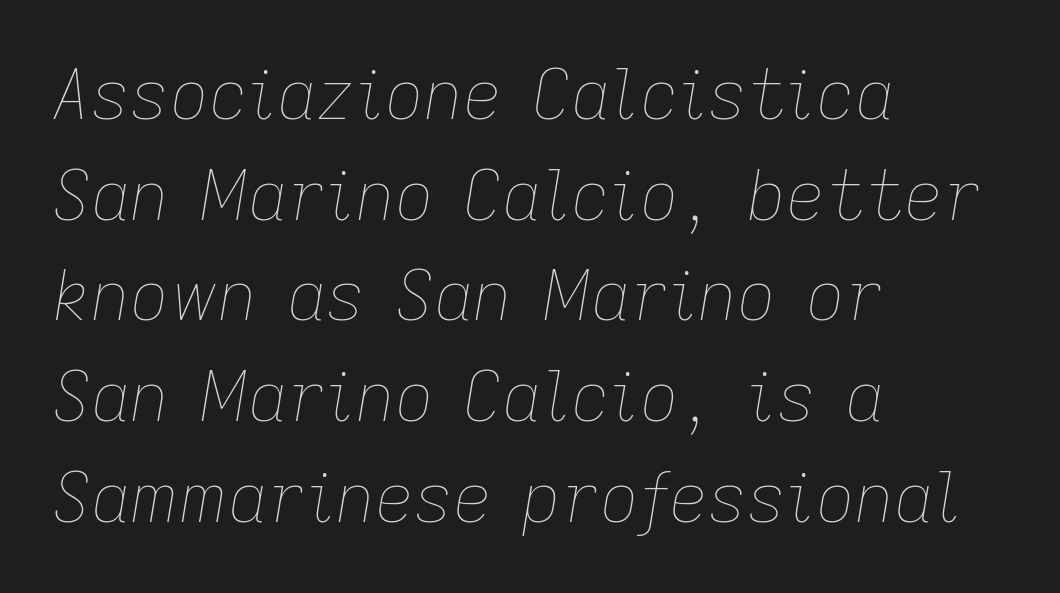
The image shows 68 px thin type, italic (leaning right); set left-aligned, normal line spacing (1.48x), normal letter spacing, not underlined; low stroke contrast and a medium x-height.
